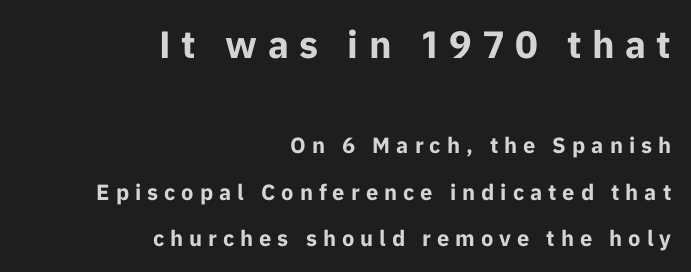
Q: Is the text bold? A: Yes.
Q: Is the text italic (slanted)? A: No, it is upright.
Q: Is the typeface a serif or a sans-serif typeface? A: Sans-serif.
Q: Is the text underlined? A: No.
Q: How is the paragraph aligned? A: Right-aligned.
Q: Is the spacing between letters normal or unusually wide? A: Unusually wide.
Q: Is the spacing between lines tight, normal or loose? A: Loose.
Q: Which block of text is set in a larger size, the first (top) or the second (bottom)? A: The first (top) one.
Q: Width (condensed, normal, or wide)? A: Normal.
Q: Stroke contrast? A: Low.
Q: x-height? A: Medium.
Q: Monospaced? A: No.
